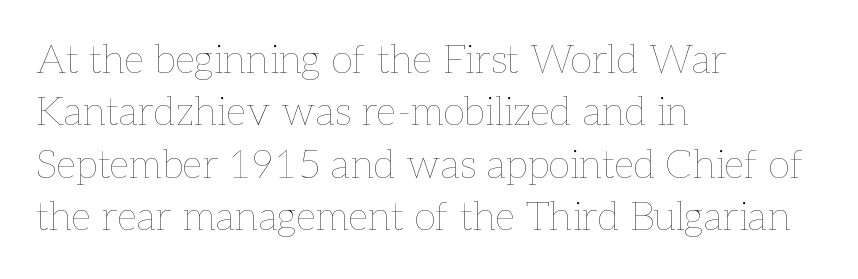
Stems and bowls with no extra thickness — not bold. No extra tracking has been applied to these lines. Compared with typical paragraphs, the rows here are spaced about the same. Each letter keeps its own natural width here, so spacing adapts to shape. A clean baseline with only descenders dipping below it.
